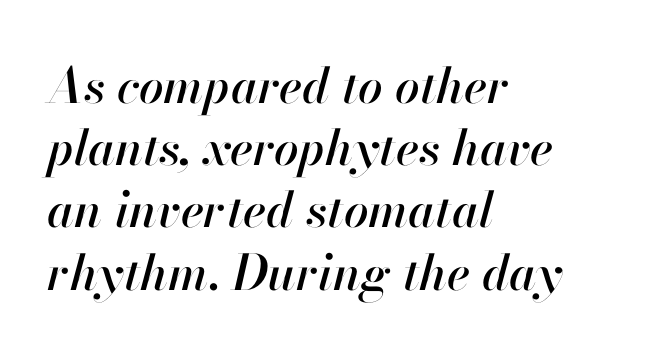
The image shows 49 px text type, italic (leaning right); set left-aligned, normal line spacing (1.27x), normal letter spacing, not underlined; high stroke contrast and a small x-height.
